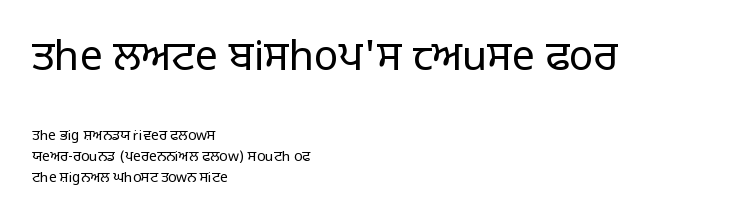
Q: Is the text bold? A: No.
Q: Is the text italic (slanted)? A: No, it is upright.
Q: Is the typeface a serif or a sans-serif typeface? A: Sans-serif.
Q: Is the text underlined? A: No.
Q: How is the paragraph aligned? A: Left-aligned.
Q: Is the spacing between letters normal or unusually wide? A: Normal.
Q: Is the spacing between lines tight, normal or loose? A: Normal.
Q: Which block of text is set in a larger size, the first (top) or the second (bottom)? A: The first (top) one.
Q: Width (condensed, normal, or wide)? A: Normal.
Q: Stroke contrast? A: Low.
Q: x-height? A: Large.
Q: Monospaced? A: No.
